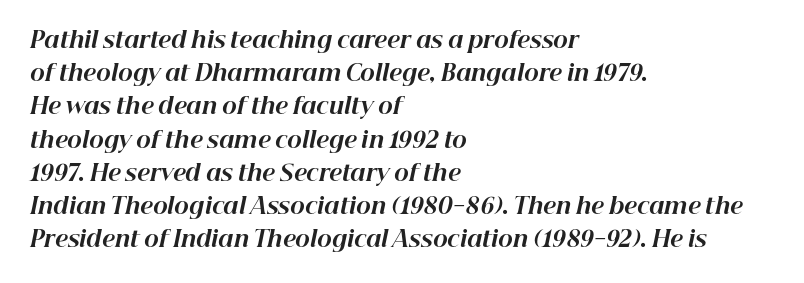
{"italic": "yes", "lean": "right", "slant_degrees": 12, "bold": "yes", "underline": "no", "align": "left", "line_spacing": "normal", "line_spacing_ratio": 1.51, "letter_spacing": "normal", "letter_spacing_em": 0.0, "glyph_px": 22}
